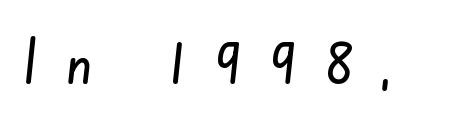
The image shows 61 px condensed sans-serif type; set unusually wide letter spacing (+0.47 em), not underlined; low stroke contrast and a small x-height.
